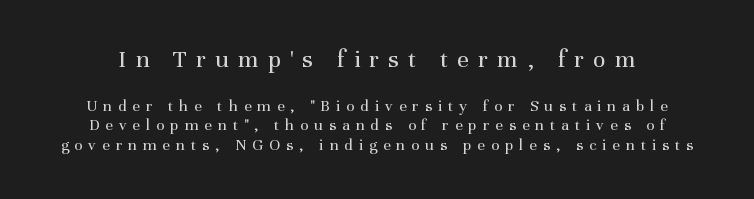
Q: Is the text bold? A: No.
Q: Is the text italic (slanted)? A: No, it is upright.
Q: Is the text underlined? A: No.
Q: Is the spacing between letters normal or unusually wide? A: Unusually wide.
Q: Is the spacing between lines tight, normal or loose? A: Tight.
Q: Which block of text is set in a larger size, the first (top) or the second (bottom)? A: The first (top) one.
